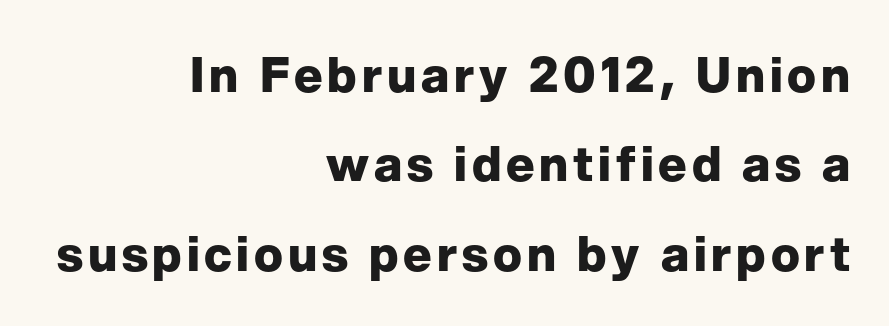
The image shows 48 px heavy sans-serif type, upright; set right-aligned, line spacing 1.86x, not underlined; low stroke contrast and a medium x-height.
